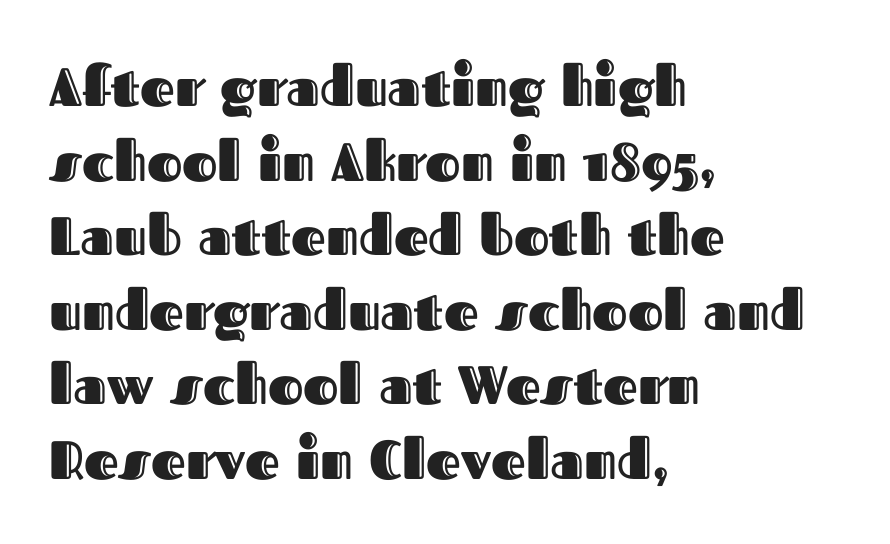
The image shows 54 px text type, upright; set left-aligned, normal line spacing (1.38x), normal letter spacing, not underlined; a medium x-height.
